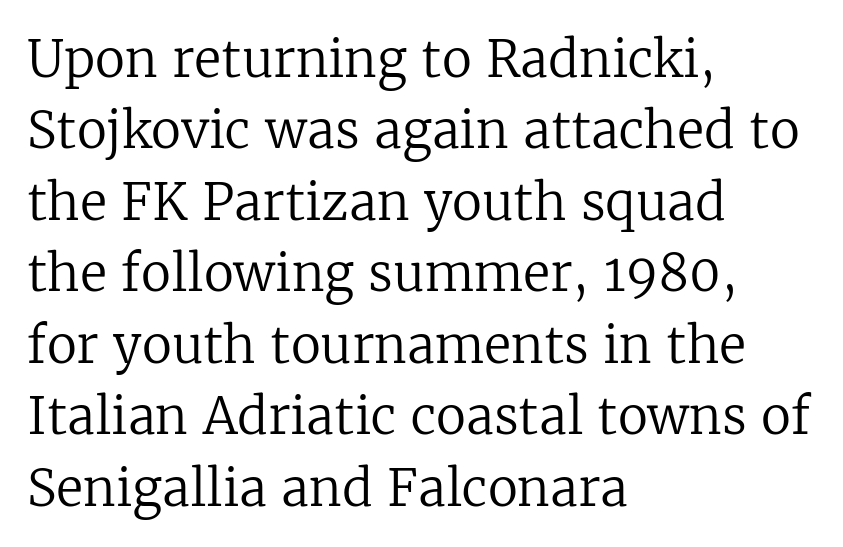
Each row of text sits above clean, open space. There is no visible air inserted between adjacent glyphs. One-word summary of the alignment: left. This is serif lettering, the kind often seen in printed books.
